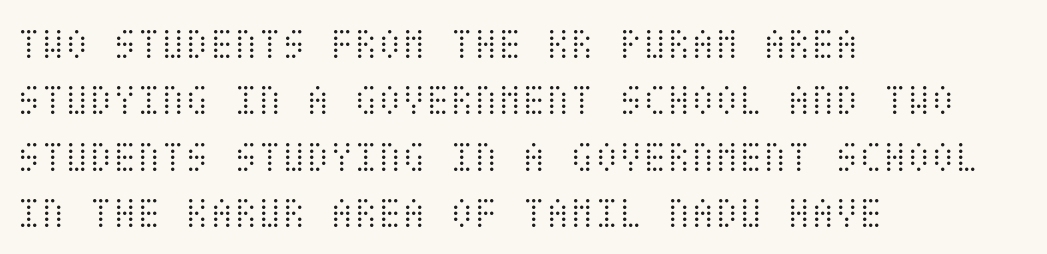
{"italic": "no", "bold": "no", "weight": "light", "width": "condensed", "stroke_contrast": "medium", "x_height": "large", "underline": "no", "align": "left", "line_spacing": "normal", "line_spacing_ratio": 1.28, "letter_spacing": "normal", "letter_spacing_em": 0.0, "glyph_px": 44}
